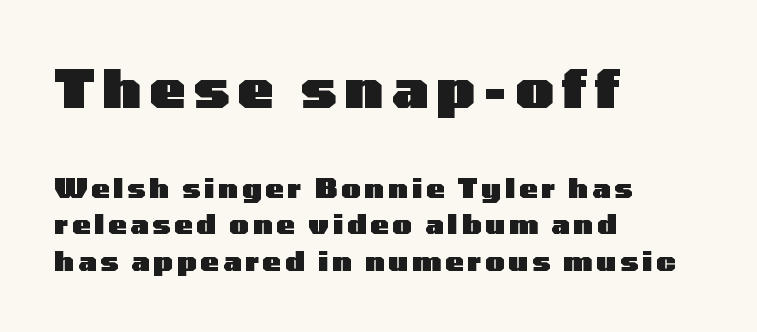
{"serif": "no", "italic": "no", "bold": "yes", "weight": "heavy", "width": "wide", "stroke_contrast": "low", "x_height": "medium", "monospaced": "no", "underline": "no", "align": "left", "line_spacing": "normal", "line_spacing_ratio": 1.36, "larger_block": "first", "size_ratio": 2.0, "glyph_px": 54}
